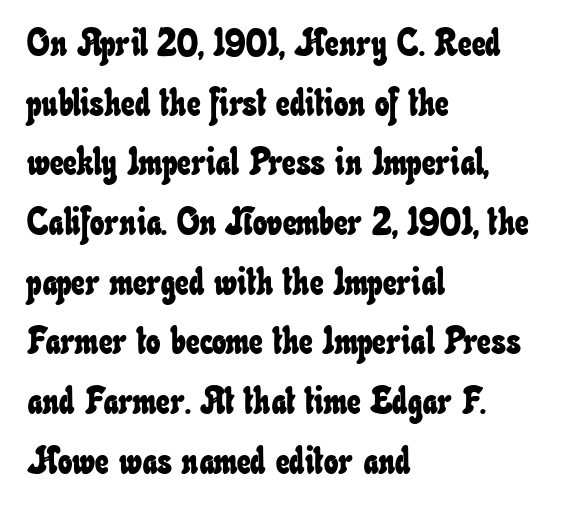
Varying glyph widths throughout — classic text-font behaviour. A student would call this left alignment; a typographer would say flush left, rag right. Just letters on the line, the space beneath them empty. Compared with typical body copy, the letter spacing here is the same. In terms of leading, this rendering sits right in the middle.
